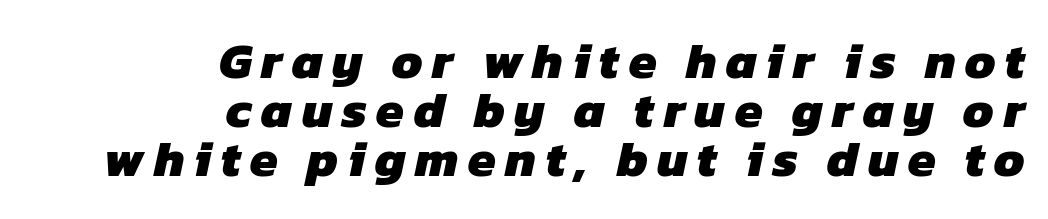
The zone under the glyphs is completely vacant. No feet cap the strokes, marking this as sans-serif type. Varying glyph widths throughout — classic text-font behaviour. These lines are set flush right with a ragged left edge. Bold? Absolutely — the strokes are thick and heavy. The rendering uses a small line-height, squeezing the rows.
